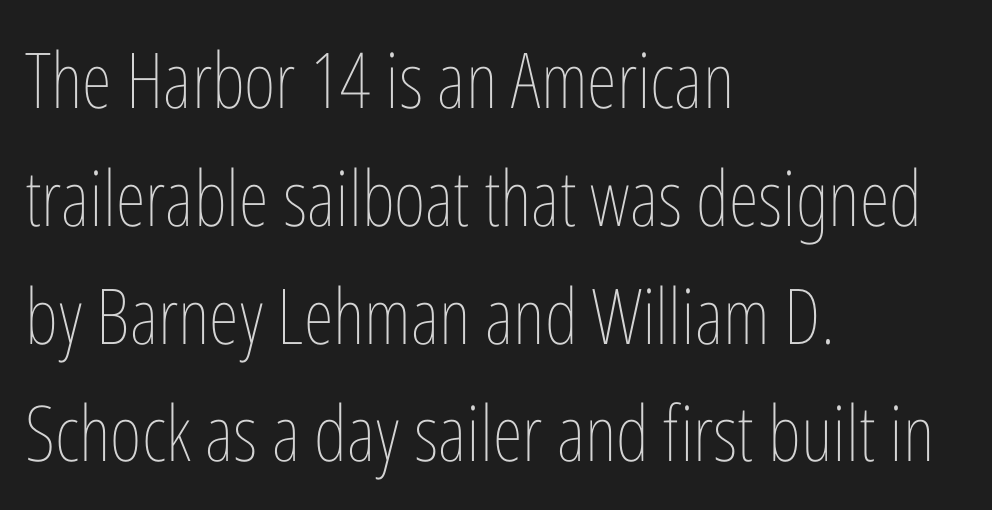
Is there much room between lines? A standard amount, neither cramped nor airy. Spacing verdict: proportional, widths tailored to each character. Style check: upright. Anything drawn beneath the words? Only blank space. Vertical stems look standard width or narrower in stroke. If you drew a ruler down the left edge, every line would touch it.
